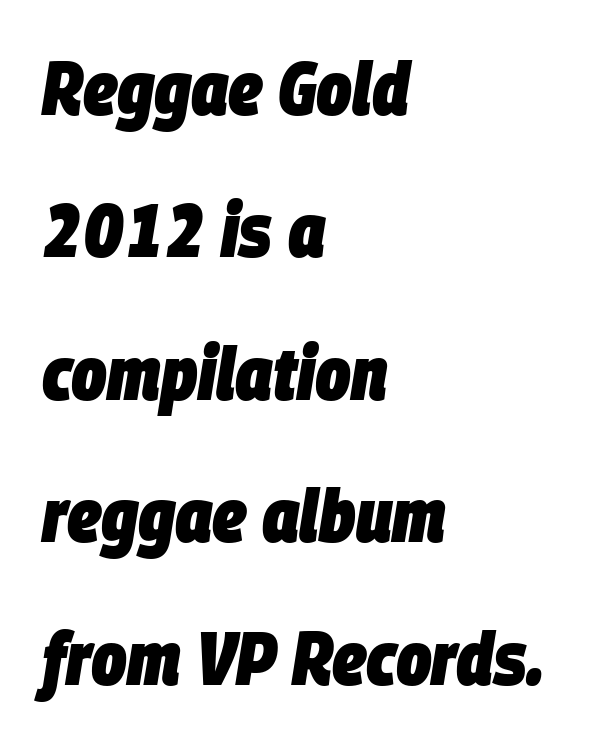
{"italic": "yes", "lean": "right", "slant_degrees": 9, "bold": "yes", "weight": "heavy", "width": "condensed", "stroke_contrast": "low", "x_height": "large", "monospaced": "no", "underline": "no", "align": "left", "line_spacing": "loose", "line_spacing_ratio": 1.9, "letter_spacing": "normal", "letter_spacing_em": 0.0, "glyph_px": 75}
